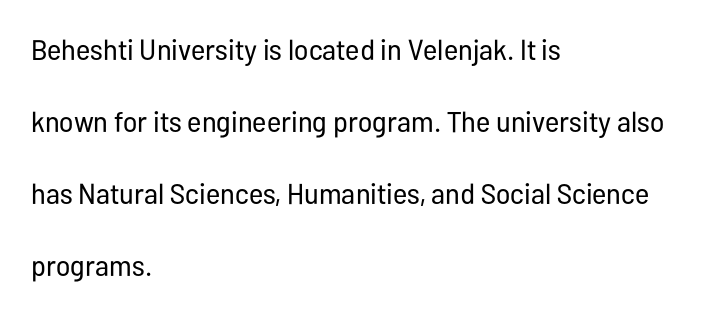
Q: Is the text bold? A: No.
Q: Is the text italic (slanted)? A: No, it is upright.
Q: Is the typeface a serif or a sans-serif typeface? A: Sans-serif.
Q: Is the text underlined? A: No.
Q: How is the paragraph aligned? A: Left-aligned.
Q: Is the spacing between letters normal or unusually wide? A: Normal.
Q: Is the spacing between lines tight, normal or loose? A: Loose.
Q: Width (condensed, normal, or wide)? A: Condensed.
Q: Stroke contrast? A: Low.
Q: x-height? A: Medium.
Q: Monospaced? A: No.
